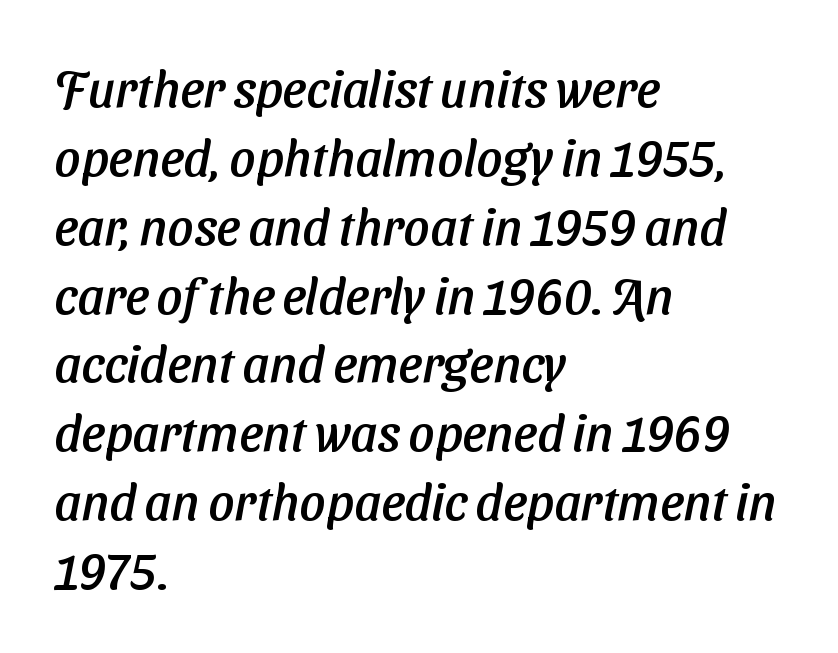
The image shows 51 px sans-serif type; set left-aligned, normal line spacing (1.35x), normal letter spacing, not underlined; low stroke contrast and a medium x-height.
